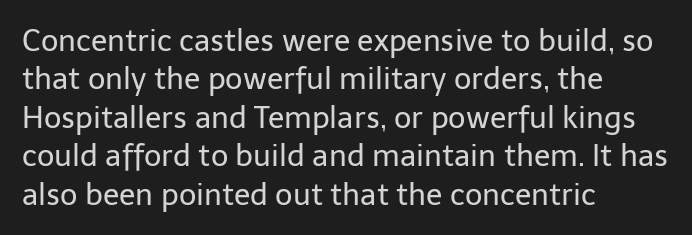
Q: Is the text bold? A: No.
Q: Is the text italic (slanted)? A: No, it is upright.
Q: Is the typeface a serif or a sans-serif typeface? A: Sans-serif.
Q: Is the text underlined? A: No.
Q: How is the paragraph aligned? A: Left-aligned.
Q: Is the spacing between letters normal or unusually wide? A: Normal.
Q: Is the spacing between lines tight, normal or loose? A: Normal.
Q: Width (condensed, normal, or wide)? A: Normal.
Q: Stroke contrast? A: Low.
Q: x-height? A: Medium.
Q: Monospaced? A: No.
